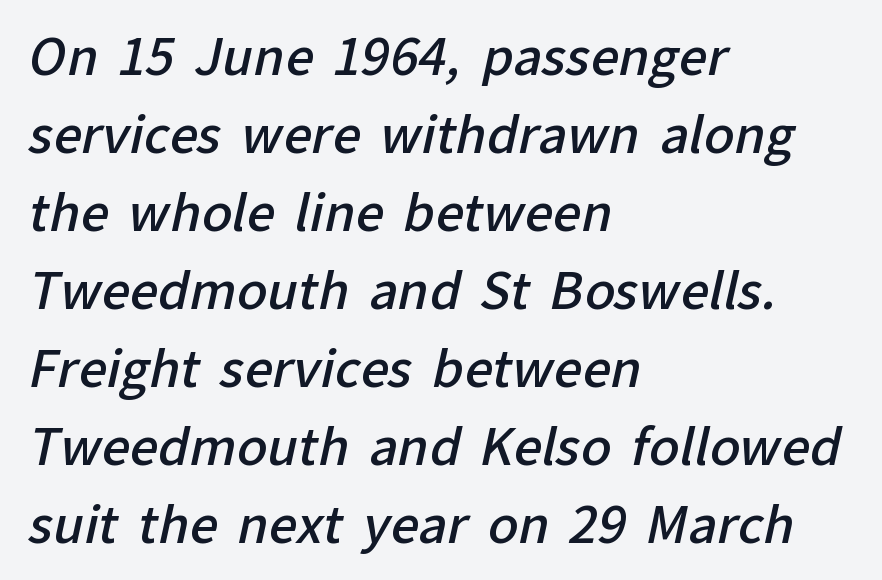
Only glyphs here, with clear space below each row. The designer left line spacing at the default. Look at the tracking — it's just the regular setting, nothing added. A typesetter would call this proportional, since set widths differ per character. Are there feet on the stems? There aren't — it's a sans. Casual observation: everything's shoved over to the left.
